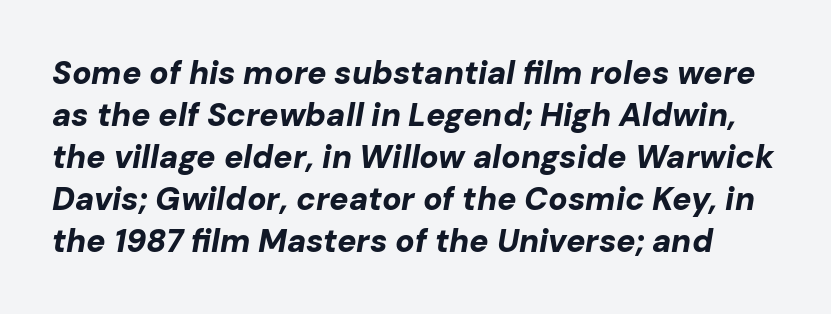
Slant detected: the letters are inclined. Honestly, there is no underline to notice here at all. Characters follow at the spacing the type designer built in. A typesetter would call this proportional, since set widths differ per character.
